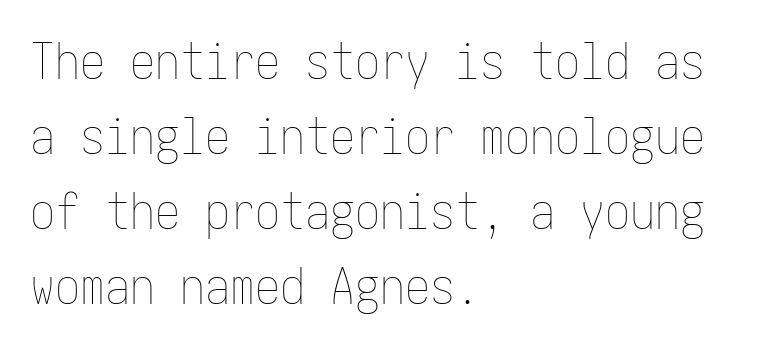
Bold? No — there's no thickening of the strokes. Compared with typical body copy, the letter spacing here is the same. What's the leading like? Ordinary, nothing unusual. It's the straight-up-and-down kind of type. A clean baseline with only descenders dipping below it.
